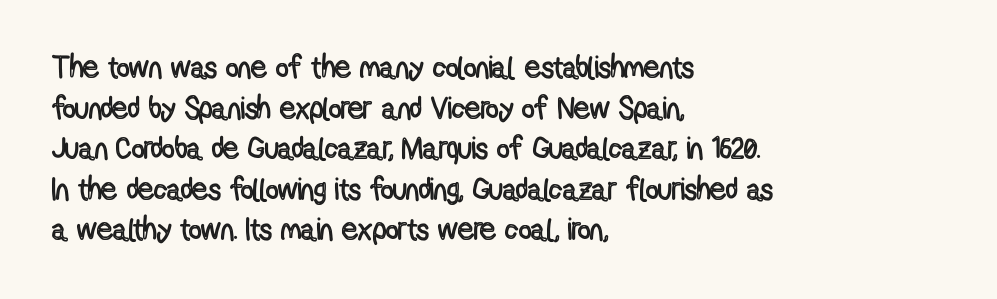
The image shows 31 px condensed type, upright; set left-aligned, normal line spacing (1.31x), normal letter spacing, not underlined; a medium x-height.
